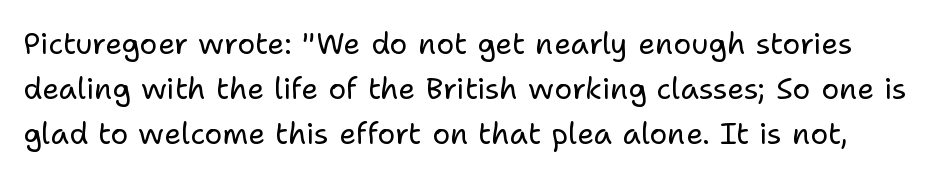
{"serif": "no", "italic": "no", "bold": "no", "weight": "regular", "width": "normal", "stroke_contrast": "low", "x_height": "medium", "monospaced": "no", "underline": "no", "line_spacing": "normal", "line_spacing_ratio": 1.5, "letter_spacing": "normal", "letter_spacing_em": 0.0, "glyph_px": 30}
